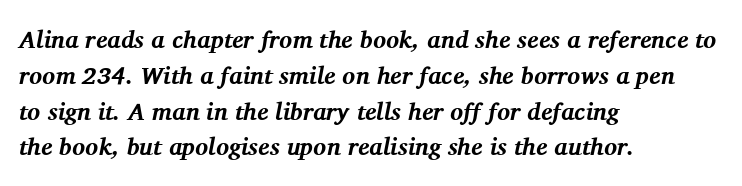
{"italic": "yes", "lean": "right", "slant_degrees": 11, "bold": "yes", "underline": "no", "align": "left", "line_spacing": "normal", "line_spacing_ratio": 1.49, "letter_spacing": "normal", "letter_spacing_em": 0.0, "glyph_px": 24}
